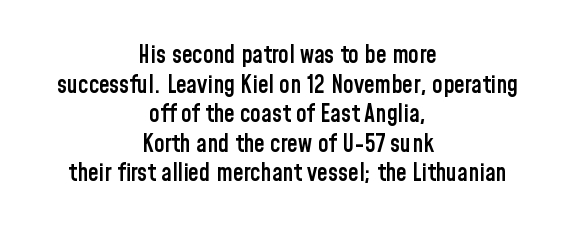
{"italic": "no", "bold": "semi", "underline": "no", "align": "center", "line_spacing_ratio": 1.23, "letter_spacing": "normal", "letter_spacing_em": 0.0, "glyph_px": 24}
